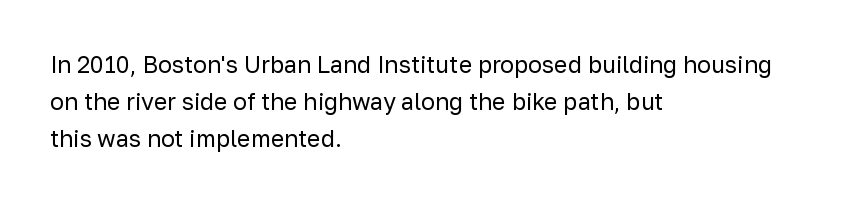
The rendering uses a moderate line-height, typical for paragraphs. The cut favours lightness, reaching ordinary text weight at its darkest. This is roman type, the default non-slanted kind. A student would call this left alignment; a typographer would say flush left, rag right. Honestly, there is no underline to notice here at all. The letterforms sit shoulder to shoulder at normal distance.
